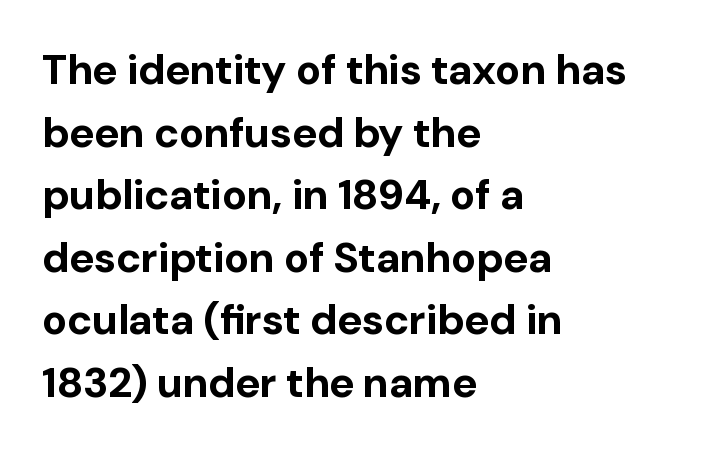
The image shows 42 px bold sans-serif type, upright; set left-aligned, normal line spacing (1.49x), normal letter spacing, not underlined; low stroke contrast and a medium x-height.
